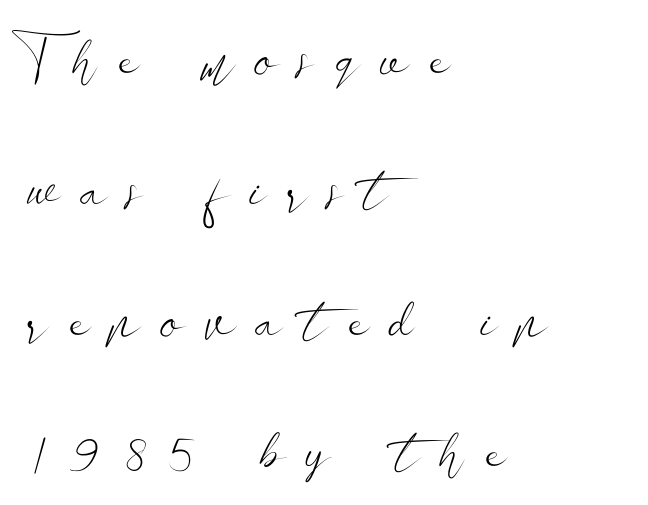
Q: Is the text bold? A: No.
Q: Is the text italic (slanted)? A: Yes.
Q: Is the typeface a serif or a sans-serif typeface? A: Sans-serif.
Q: Is the text underlined? A: No.
Q: How is the paragraph aligned? A: Left-aligned.
Q: Is the spacing between letters normal or unusually wide? A: Unusually wide.
Q: Is the spacing between lines tight, normal or loose? A: Loose.
Q: Width (condensed, normal, or wide)? A: Wide.
Q: Stroke contrast? A: Low.
Q: x-height? A: Small.
Q: Monospaced? A: No.
